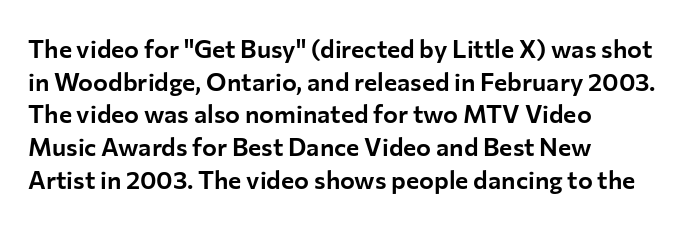
Q: Is the text italic (slanted)? A: No, it is upright.
Q: Is the text underlined? A: No.
Q: How is the paragraph aligned? A: Left-aligned.
Q: Is the spacing between letters normal or unusually wide? A: Normal.
Q: Is the spacing between lines tight, normal or loose? A: Normal.
